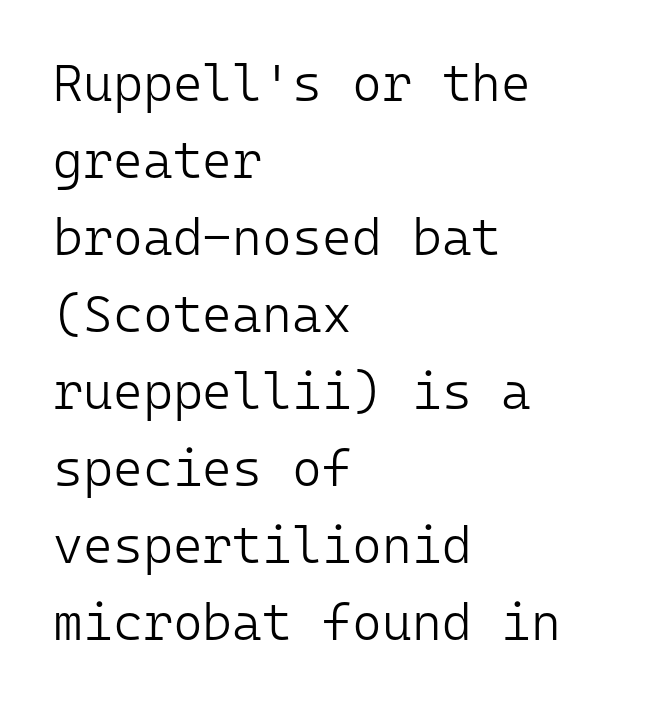
Q: Is the text bold? A: No.
Q: Is the text italic (slanted)? A: No, it is upright.
Q: Is the typeface a serif or a sans-serif typeface? A: Sans-serif.
Q: Is the text underlined? A: No.
Q: How is the paragraph aligned? A: Left-aligned.
Q: Is the spacing between letters normal or unusually wide? A: Normal.
Q: Is the spacing between lines tight, normal or loose? A: Normal.
Q: Width (condensed, normal, or wide)? A: Normal.
Q: Stroke contrast? A: Low.
Q: x-height? A: Medium.
Q: Monospaced? A: Yes.
